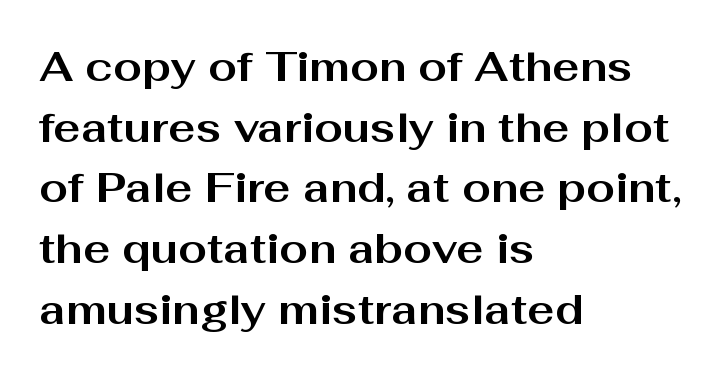
Q: Is the text bold? A: Yes.
Q: Is the text italic (slanted)? A: No, it is upright.
Q: Is the typeface a serif or a sans-serif typeface? A: Sans-serif.
Q: Is the text underlined? A: No.
Q: How is the paragraph aligned? A: Left-aligned.
Q: Is the spacing between letters normal or unusually wide? A: Normal.
Q: Is the spacing between lines tight, normal or loose? A: Normal.
Q: Width (condensed, normal, or wide)? A: Wide.
Q: Stroke contrast? A: Medium.
Q: x-height? A: Medium.
Q: Monospaced? A: No.
